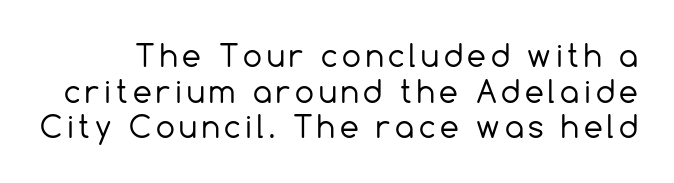
The image shows 30 px regular-weight sans-serif type, upright; set line spacing 1.19x, not underlined; a medium x-height.
